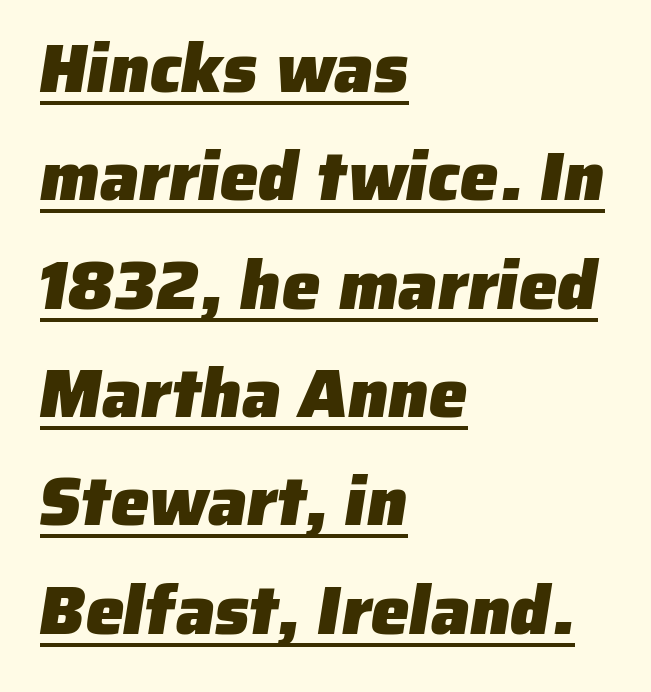
The image shows 69 px heavy sans-serif type; set left-aligned, normal line spacing (1.57x), normal letter spacing, underlined; low stroke contrast and a medium x-height.
